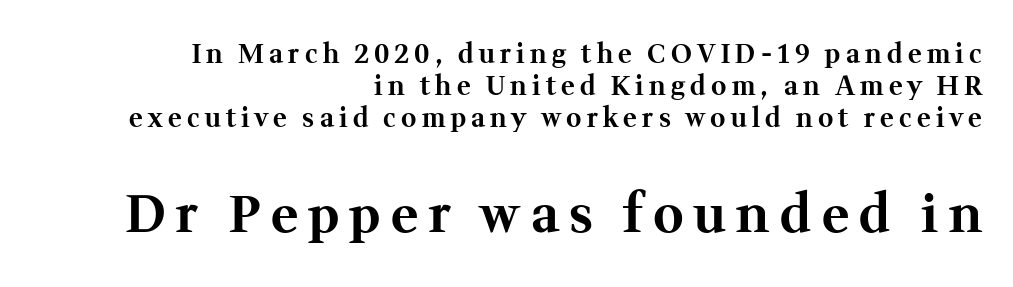
The letters stand straight up with perfectly vertical stems. Is the block centered? No — it sits flush against the right margin. Scale increases going downward across the two blocks. A typesetter would call this proportional, since set widths differ per character. This is heavy type, rendered in bold.
